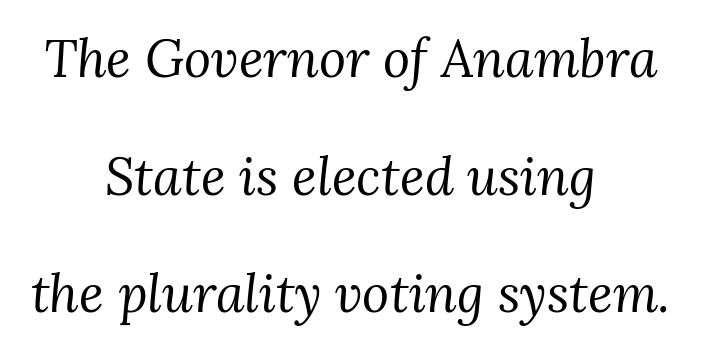
The image shows 52 px regular-weight serif type, italic (leaning right); set centered, loose line spacing (2.26x), normal letter spacing, not underlined; medium stroke contrast and a medium x-height.
